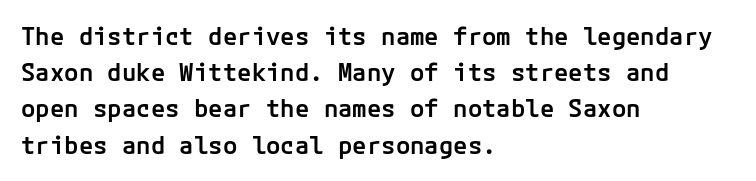
The image shows 24 px text type, upright; set left-aligned, normal line spacing (1.51x), normal letter spacing, not underlined.
